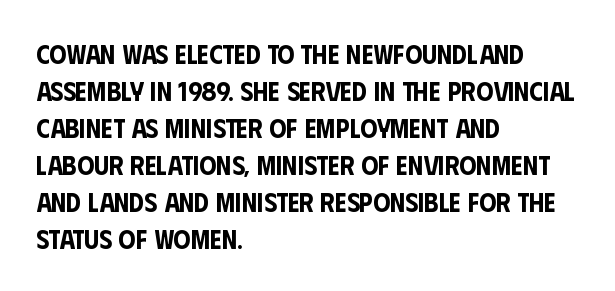
A typesetter would call this zero additional tracking. Notice how descenders clear the ascenders below comfortably — that's standard leading. Ordinary non-slanted type is in use. Letters rest on an invisible, unmarked baseline.
